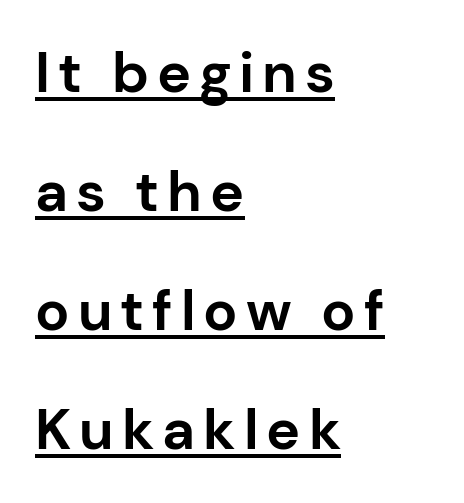
{"serif": "no", "italic": "no", "bold": "yes", "weight": "bold", "width": "normal", "stroke_contrast": "low", "x_height": "medium", "monospaced": "no", "underline": "yes", "align": "left", "line_spacing": "loose", "line_spacing_ratio": 2.09, "glyph_px": 57}
